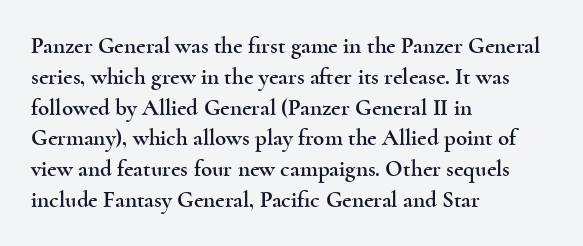
The glyphs are unaccompanied by any horizontal stroke below them. Quick note: not italic, upright. Each word holds together tightly as a unit, with standard inter-letter gaps. The paragraph shown leans on its left margin. Does the leading feel generous? No, just average.
